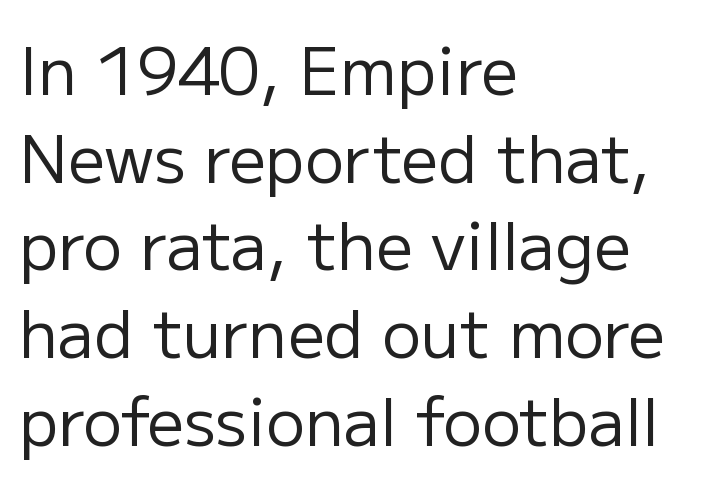
The image shows 65 px regular-weight sans-serif type, upright; set left-aligned, normal line spacing (1.35x), normal letter spacing, not underlined; low stroke contrast and a medium x-height.
